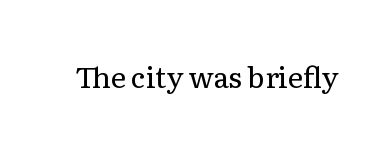
Q: Is the text bold? A: No.
Q: Is the text italic (slanted)? A: No, it is upright.
Q: Is the typeface a serif or a sans-serif typeface? A: Serif.
Q: Is the text underlined? A: No.
Q: Is the spacing between letters normal or unusually wide? A: Normal.
Q: Width (condensed, normal, or wide)? A: Normal.
Q: Stroke contrast? A: Low.
Q: x-height? A: Medium.
Q: Monospaced? A: No.
